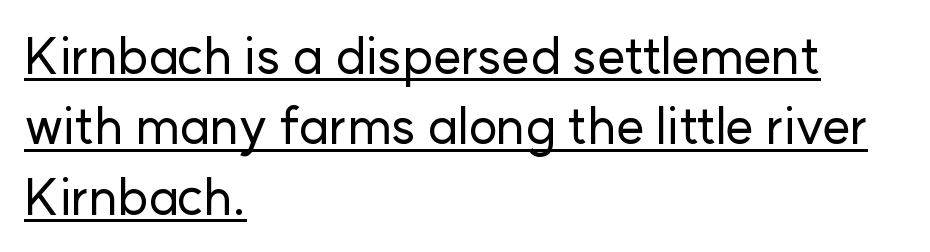
Q: Is the text italic (slanted)? A: No, it is upright.
Q: Is the typeface a serif or a sans-serif typeface? A: Sans-serif.
Q: Is the text underlined? A: Yes.
Q: How is the paragraph aligned? A: Left-aligned.
Q: Is the spacing between letters normal or unusually wide? A: Normal.
Q: Is the spacing between lines tight, normal or loose? A: Normal.
Q: Width (condensed, normal, or wide)? A: Normal.
Q: Stroke contrast? A: Low.
Q: x-height? A: Medium.
Q: Monospaced? A: No.
